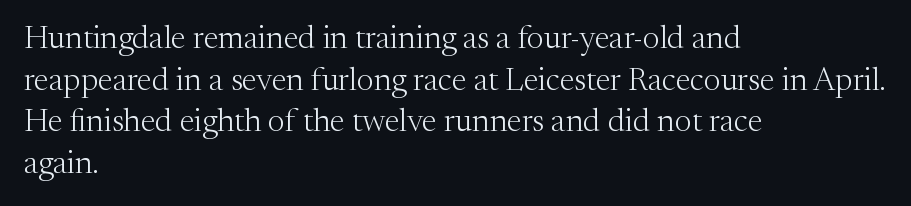
Q: Is the text bold? A: No.
Q: Is the text italic (slanted)? A: No, it is upright.
Q: Is the typeface a serif or a sans-serif typeface? A: Serif.
Q: Is the text underlined? A: No.
Q: How is the paragraph aligned? A: Left-aligned.
Q: Is the spacing between letters normal or unusually wide? A: Normal.
Q: Is the spacing between lines tight, normal or loose? A: Normal.
Q: Width (condensed, normal, or wide)? A: Normal.
Q: Stroke contrast? A: Medium.
Q: x-height? A: Medium.
Q: Monospaced? A: No.
